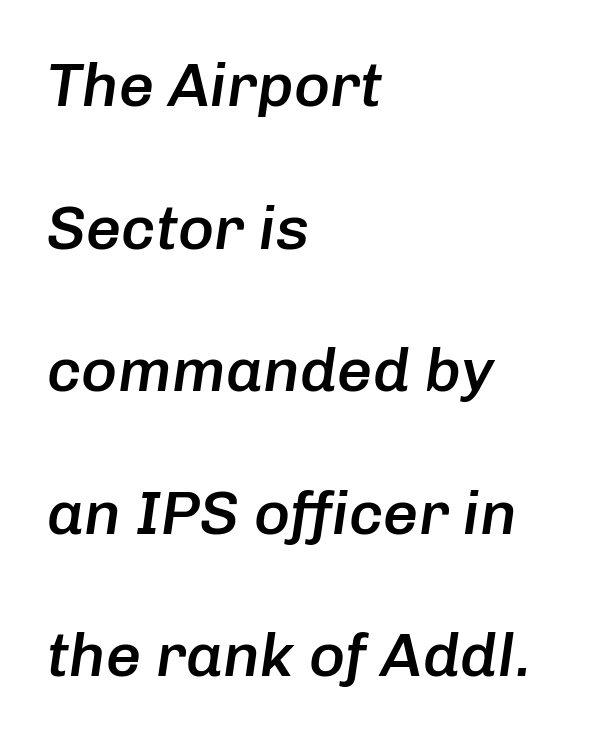
{"italic": "yes", "lean": "right", "slant_degrees": 8, "bold": "semi", "weight": "semibold", "width": "normal", "stroke_contrast": "low", "x_height": "medium", "monospaced": "no", "underline": "no", "align": "left", "line_spacing": "loose", "line_spacing_ratio": 2.3, "letter_spacing": "normal", "letter_spacing_em": 0.0, "glyph_px": 62}
